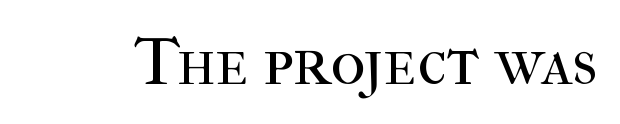
Q: Is the text bold? A: No.
Q: Is the text italic (slanted)? A: No, it is upright.
Q: Is the typeface a serif or a sans-serif typeface? A: Serif.
Q: Is the text underlined? A: No.
Q: Is the spacing between letters normal or unusually wide? A: Normal.
Q: Width (condensed, normal, or wide)? A: Normal.
Q: Stroke contrast? A: High.
Q: x-height? A: Medium.
Q: Monospaced? A: No.
